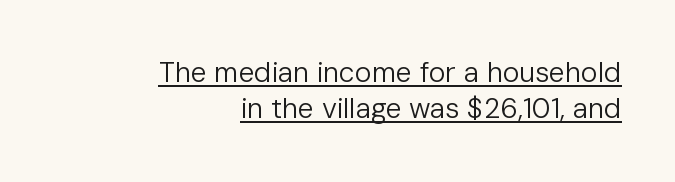
Looks like someone drew a line under every word here. A typesetter would call this zero additional tracking. Note the varied advance widths — an 'i' is clearly narrower than an 'm'. The weight would be labelled regular, book, light, or lighter still. Vertical spacing — default.
